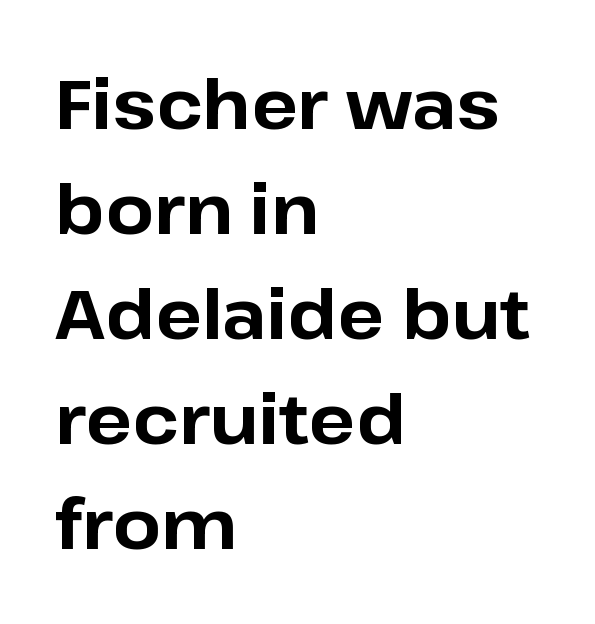
This is the regular roman posture of the typeface. The letters carry no serifs — their stems end cleanly without finishing strokes. Alignment: flush left. Descenders are the only things crossing below the line.
